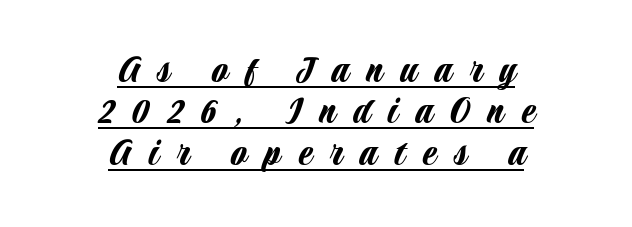
Alignment: centered. Characters follow at a spacing far wider than the type designer built in. Here the designer chose a conventional face with non-uniform glyph widths.
